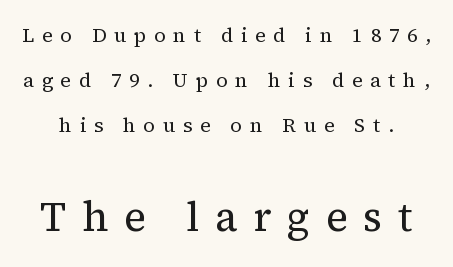
The image shows 41 px regular-weight serif type, upright; set loose line spacing (2.24x), unusually wide letter spacing (+0.38 em), not underlined; the second (bottom) block is 2.05x larger; medium stroke contrast and a medium x-height.
